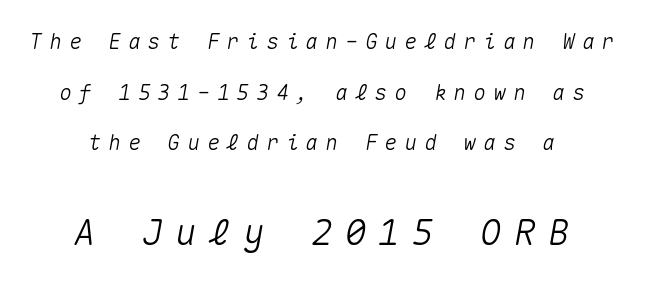
The image shows 36 px text type, italic (leaning right), monospaced; set centered, loose line spacing (2.41x), unusually wide letter spacing (+0.34 em), not underlined; the second (bottom) block is 1.71x larger; medium stroke contrast and a medium x-height.
